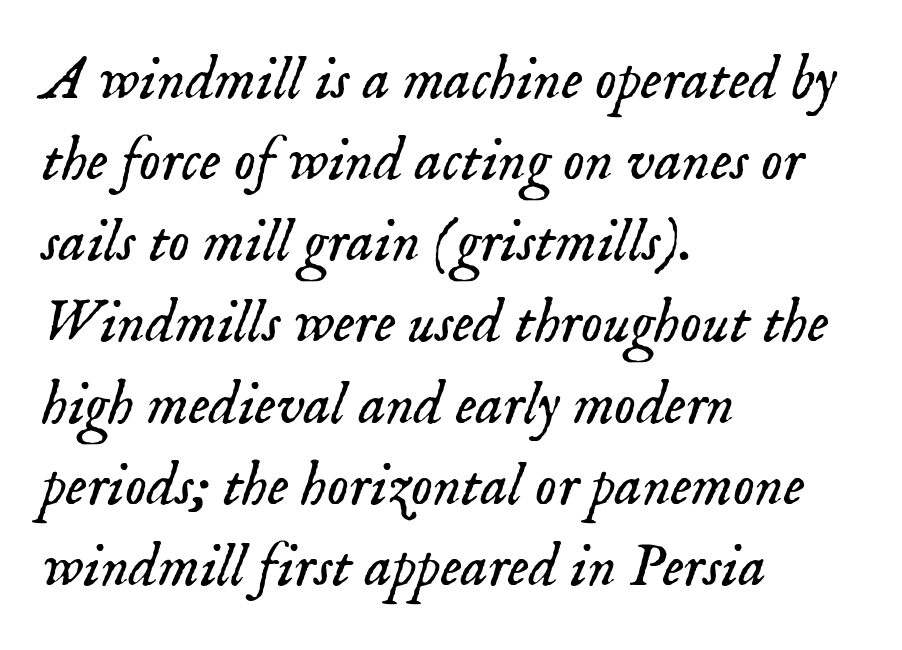
The string is rendered with underlining switched off. Proportional: the letters do not fall into vertical columns. This block has exactly the height ordinary leading produces. Typeset ragged right — the left edge is the straight one. Compared with typical body copy, the letter spacing here is the same.
